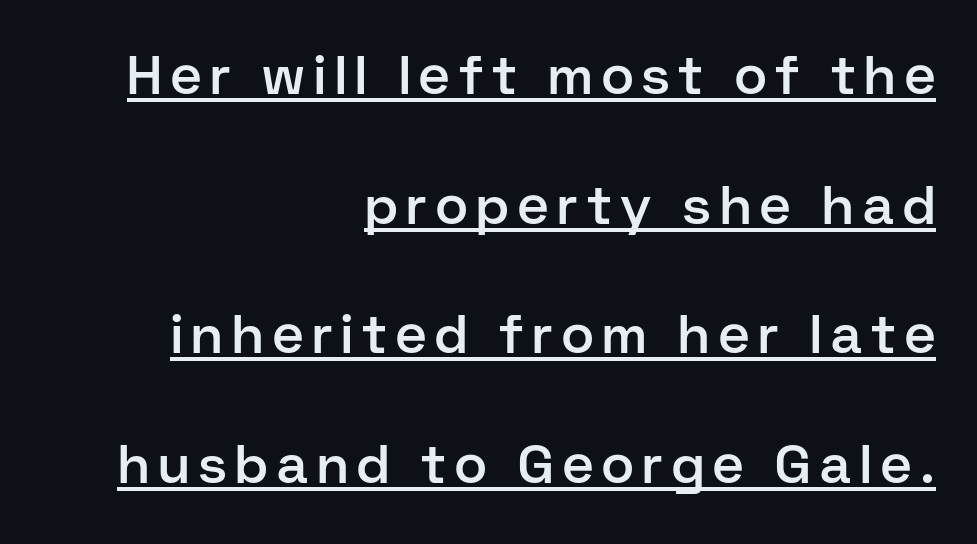
{"serif": "no", "italic": "no", "bold": "semi", "weight": "semibold", "width": "normal", "stroke_contrast": "low", "x_height": "medium", "monospaced": "no", "underline": "yes", "align": "right", "line_spacing": "loose", "line_spacing_ratio": 2.4, "glyph_px": 54}
